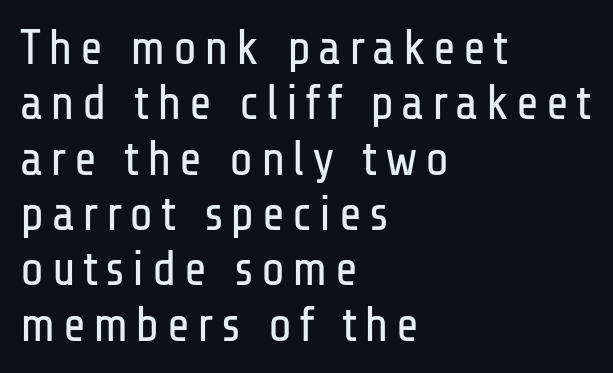
Leading: reduced. The strip under each line holds only bare page. These lines are set flush left with a ragged right edge. Ink coverage per letter is moderate at most. Nope, no serifs anywhere on these letters.
